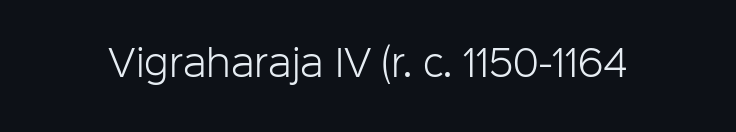
{"serif": "no", "italic": "no", "bold": "no", "weight": "light", "width": "normal", "stroke_contrast": "low", "x_height": "medium", "monospaced": "no", "underline": "no", "letter_spacing": "normal", "letter_spacing_em": 0.0, "glyph_px": 35}
